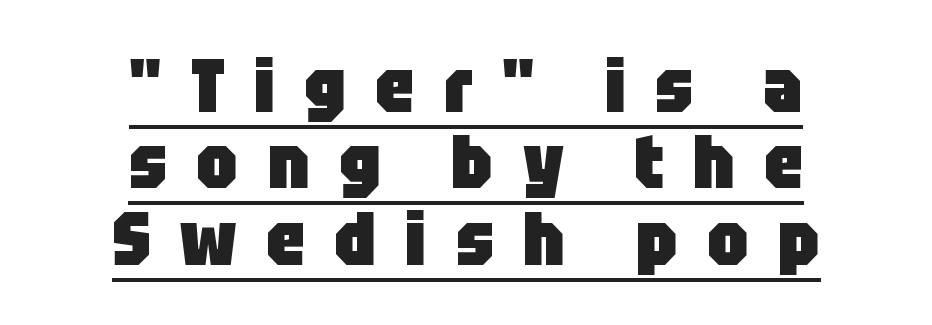
Typeset on center — no edge is straight. Heavy, bold letterforms. Note the varied advance widths — an 'i' is clearly narrower than an 'm'. Is the letter spacing exaggerated? Yes — the characters are pushed far apart. Designer's note — italics off, roman on.
